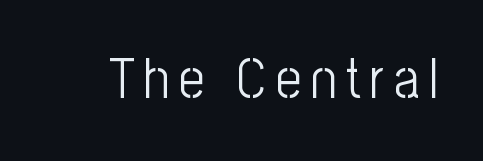
The image shows 56 px light, condensed sans-serif type, upright; set not underlined; low stroke contrast and a medium x-height.
